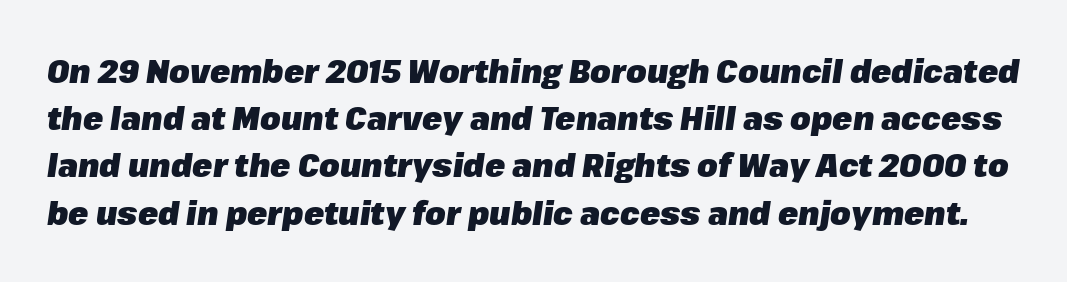
The image shows 33 px heavy type, italic (leaning right); set normal line spacing (1.43x), normal letter spacing, not underlined; low stroke contrast and a medium x-height.
